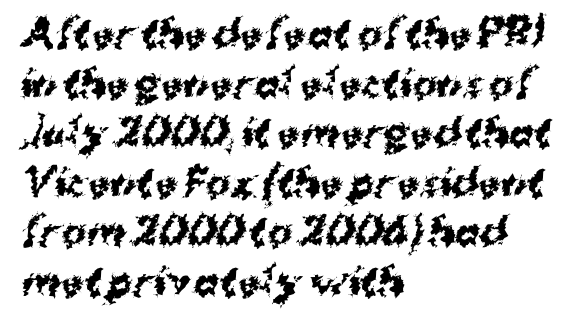
The image shows 37 px bold sans-serif type; set left-aligned, normal line spacing (1.34x), normal letter spacing, not underlined; medium stroke contrast and a medium x-height.
